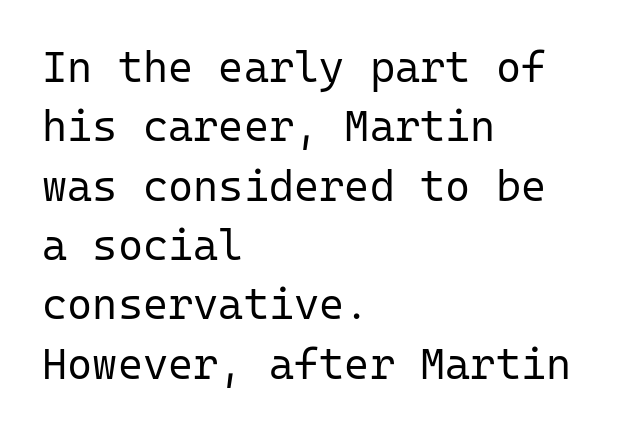
The image shows 43 px regular-weight sans-serif type, upright, monospaced; set left-aligned, normal line spacing (1.38x), normal letter spacing, not underlined; low stroke contrast and a medium x-height.
